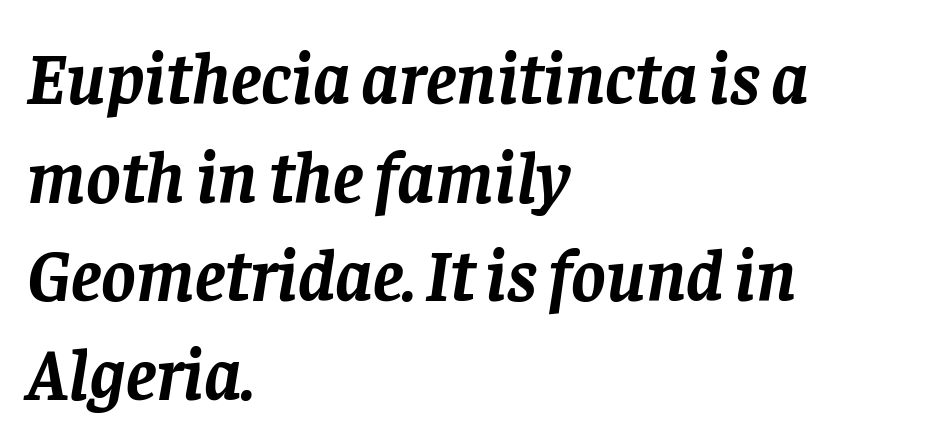
{"serif": "yes", "italic": "yes", "lean": "right", "slant_degrees": 8, "bold": "yes", "weight": "semibold", "width": "normal", "stroke_contrast": "low", "x_height": "large", "monospaced": "no", "underline": "no", "align": "left", "line_spacing": "normal", "line_spacing_ratio": 1.35, "letter_spacing": "normal", "letter_spacing_em": 0.0, "glyph_px": 73}
